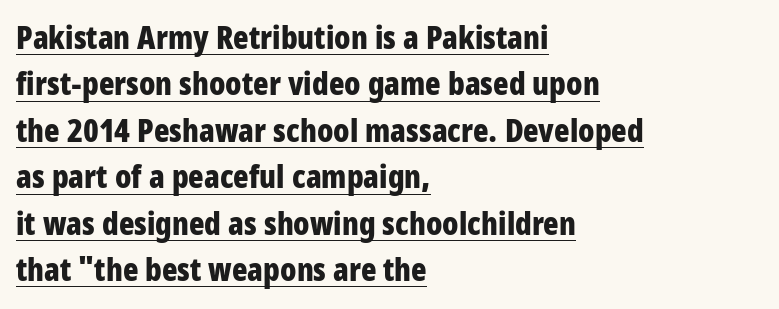
The image shows 32 px bold, condensed sans-serif type, upright; set left-aligned, normal line spacing (1.45x), normal letter spacing, underlined; low stroke contrast and a large x-height.
